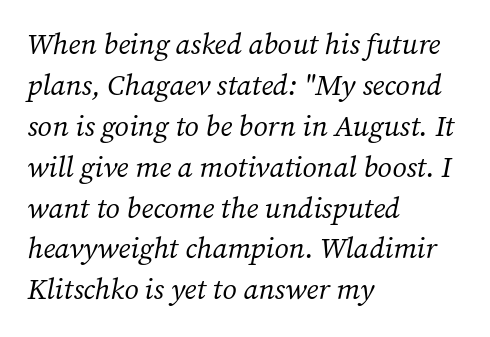
{"serif": "yes", "italic": "yes", "lean": "right", "slant_degrees": 12, "bold": "no", "weight": "regular", "width": "normal", "stroke_contrast": "medium", "x_height": "medium", "monospaced": "no", "underline": "no", "align": "left", "line_spacing": "normal", "line_spacing_ratio": 1.41, "letter_spacing": "normal", "letter_spacing_em": 0.0, "glyph_px": 29}
